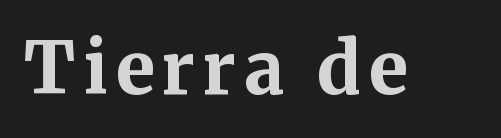
Q: Is the text bold? A: Yes.
Q: Is the text italic (slanted)? A: No, it is upright.
Q: Is the typeface a serif or a sans-serif typeface? A: Serif.
Q: Is the text underlined? A: No.
Q: Width (condensed, normal, or wide)? A: Normal.
Q: Stroke contrast? A: Medium.
Q: x-height? A: Medium.
Q: Monospaced? A: No.
